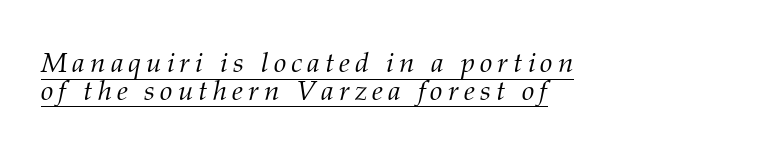
The image shows 28 px light serif type, italic (leaning right); set left-aligned, tight line spacing (0.99x), underlined; medium stroke contrast and a medium x-height.
